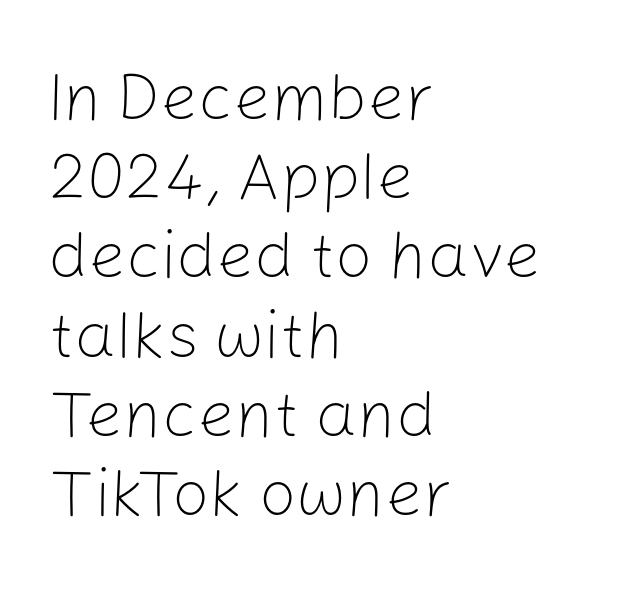
The image shows 66 px light sans-serif type, upright; set left-aligned, line spacing 1.2x, normal letter spacing, not underlined; low stroke contrast and a medium x-height.
